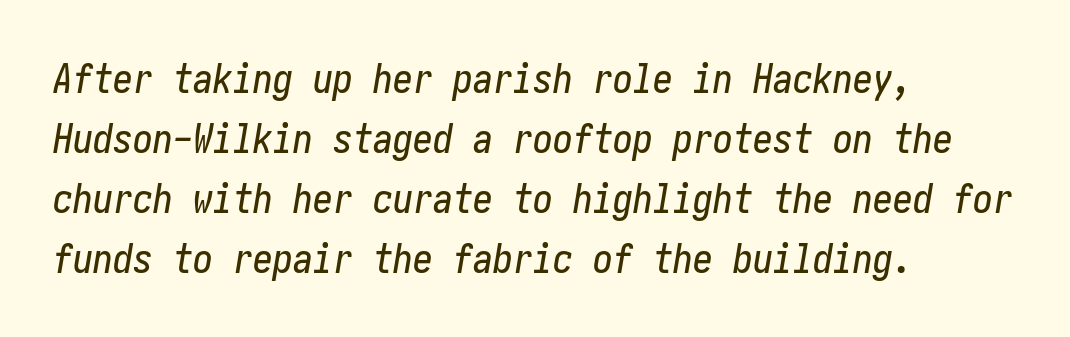
Q: Is the text italic (slanted)? A: Yes, it leans right by about 10 degrees.
Q: Is the text underlined? A: No.
Q: How is the paragraph aligned? A: Left-aligned.
Q: Is the spacing between letters normal or unusually wide? A: Normal.
Q: Is the spacing between lines tight, normal or loose? A: Normal.
Q: Width (condensed, normal, or wide)? A: Condensed.
Q: Stroke contrast? A: Low.
Q: x-height? A: Medium.
